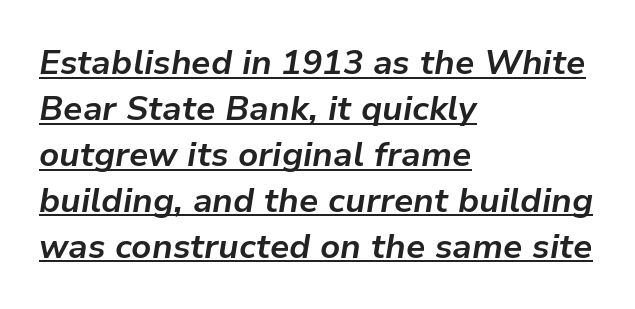
Q: Is the text bold? A: Yes.
Q: Is the text italic (slanted)? A: Yes, it leans right by about 9 degrees.
Q: Is the text underlined? A: Yes.
Q: How is the paragraph aligned? A: Left-aligned.
Q: Is the spacing between letters normal or unusually wide? A: Normal.
Q: Is the spacing between lines tight, normal or loose? A: Normal.
Q: Width (condensed, normal, or wide)? A: Normal.
Q: Stroke contrast? A: Low.
Q: x-height? A: Medium.
Q: Monospaced? A: No.
